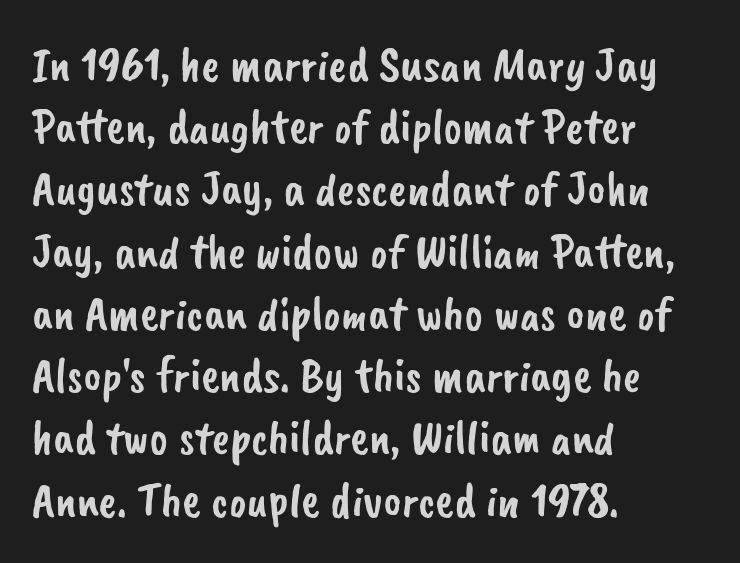
{"serif": "no", "width": "normal", "stroke_contrast": "low", "x_height": "small", "monospaced": "no", "underline": "no", "align": "left", "line_spacing": "normal", "line_spacing_ratio": 1.27, "letter_spacing": "normal", "letter_spacing_em": 0.0, "glyph_px": 49}
